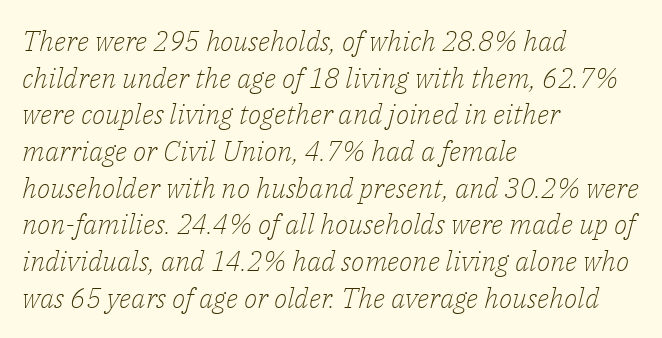
Decoration check: the copy has no underline. The type family on display is of the serif kind. The tracking reads as untouched default to a designer's eye. The passage is arranged the way most books set body copy — flush left.
